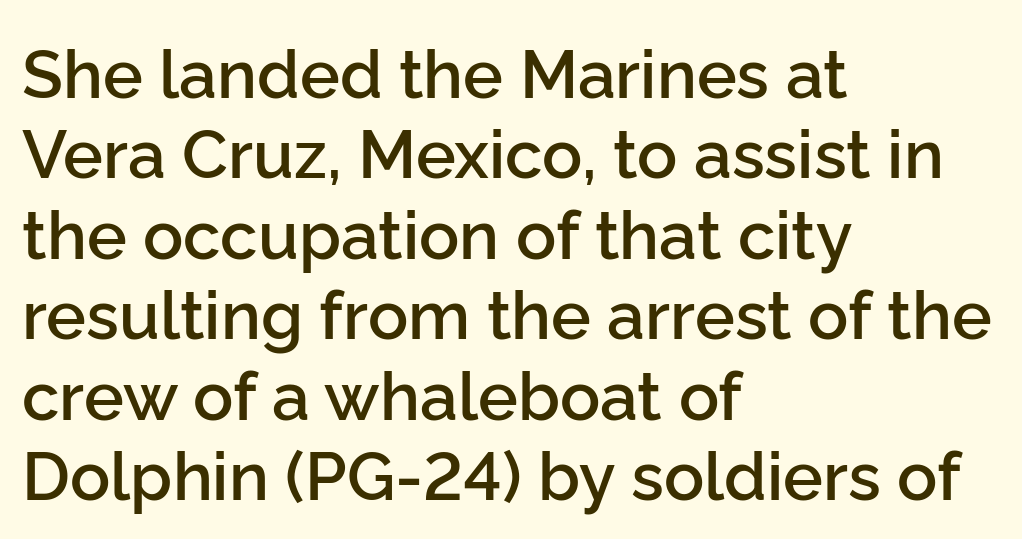
Q: Is the text bold? A: Semi-bold.
Q: Is the text italic (slanted)? A: No, it is upright.
Q: Is the typeface a serif or a sans-serif typeface? A: Sans-serif.
Q: Is the text underlined? A: No.
Q: How is the paragraph aligned? A: Left-aligned.
Q: Is the spacing between letters normal or unusually wide? A: Normal.
Q: Width (condensed, normal, or wide)? A: Normal.
Q: Stroke contrast? A: Low.
Q: x-height? A: Medium.
Q: Monospaced? A: No.
